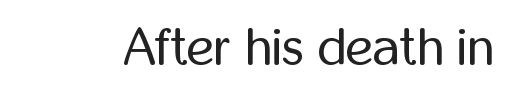
Has an underline been added? It has not. Quick note: not italic, upright. The typesetting does not lean heavy: it is not bold. Students, note that the glyphs here touch the page at normal intervals.
